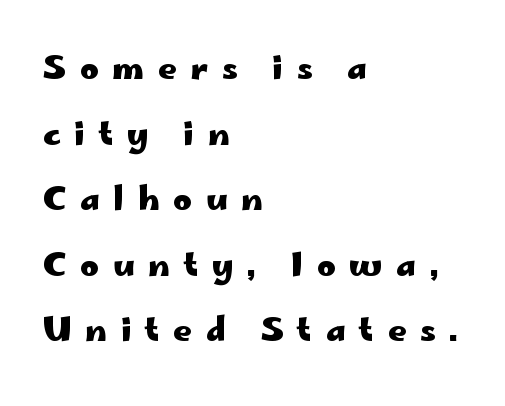
The image shows 32 px heavy, wide sans-serif type, upright; set left-aligned, loose line spacing (2.05x), unusually wide letter spacing (+0.43 em), not underlined; low stroke contrast and a small x-height.
